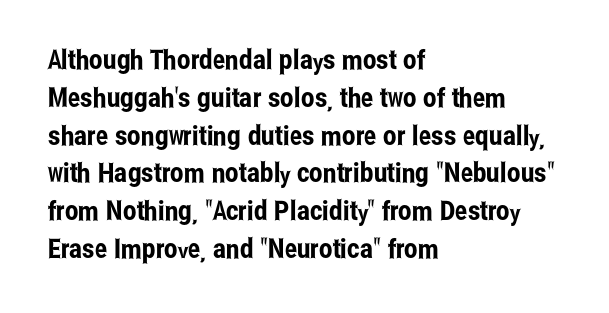
The image shows 27 px text type, upright; set left-aligned, normal line spacing (1.4x), normal letter spacing, not underlined.
